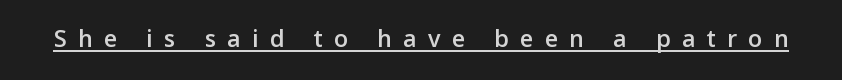
The image shows 26 px text type, upright; set unusually wide letter spacing (+0.43 em), underlined.
